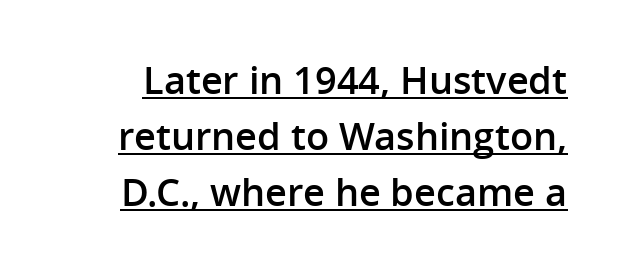
Q: Is the text bold? A: Semi-bold.
Q: Is the text italic (slanted)? A: No, it is upright.
Q: Is the typeface a serif or a sans-serif typeface? A: Sans-serif.
Q: Is the text underlined? A: Yes.
Q: Is the spacing between letters normal or unusually wide? A: Normal.
Q: Is the spacing between lines tight, normal or loose? A: Normal.
Q: Width (condensed, normal, or wide)? A: Normal.
Q: Stroke contrast? A: Low.
Q: x-height? A: Medium.
Q: Monospaced? A: No.
